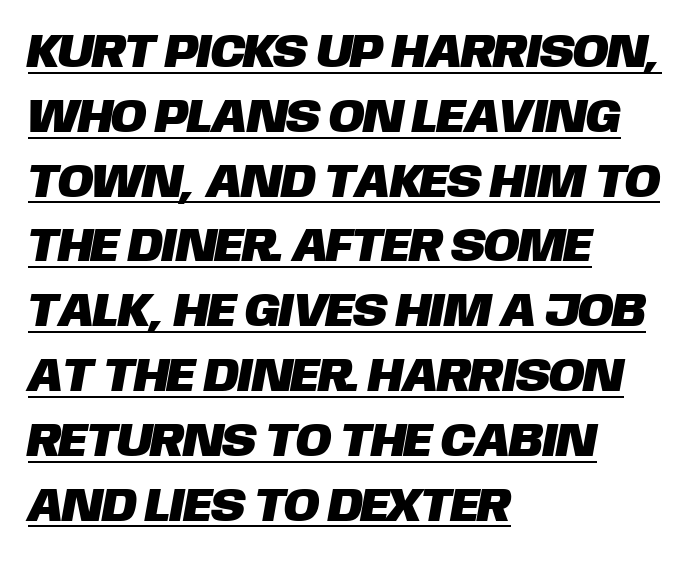
Here the glyphs are tracked normally, forming tight word shapes. Line beginnings align vertically; line endings do not. This sample carries an underscore along the baseline area. The designer went with a sans here, leaving each stem footless. Vertically, the passage feels balanced, rows spaced as you'd expect.
